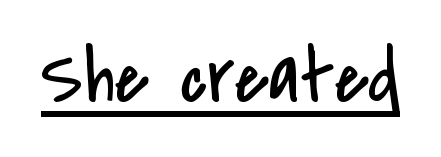
Descenders here cross a horizontal rule under the line. Character widths vary here, with narrow letters taking less room than wide ones. Is there any slant? The stems are plumb. This sample uses a sans-serif face.
